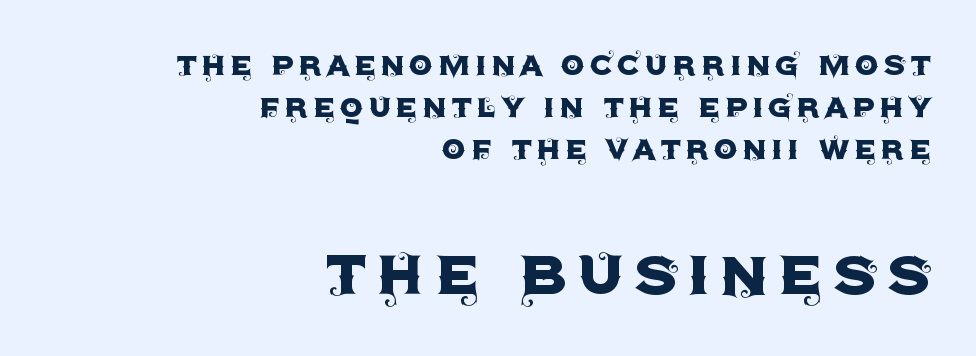
Q: Is the text italic (slanted)? A: No, it is upright.
Q: Is the typeface a serif or a sans-serif typeface? A: Sans-serif.
Q: Is the text underlined? A: No.
Q: How is the paragraph aligned? A: Right-aligned.
Q: Is the spacing between lines tight, normal or loose? A: Tight.
Q: Which block of text is set in a larger size, the first (top) or the second (bottom)? A: The second (bottom) one.
Q: Width (condensed, normal, or wide)? A: Normal.
Q: x-height? A: Large.
Q: Monospaced? A: No.
